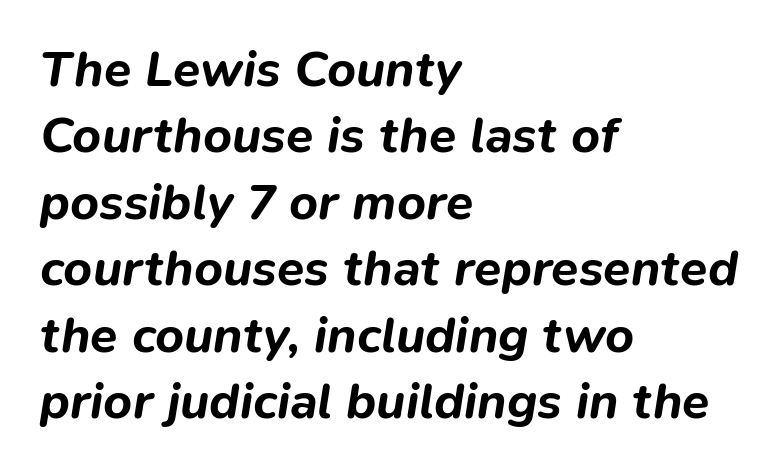
{"italic": "yes", "lean": "right", "slant_degrees": 9, "bold": "yes", "weight": "bold", "width": "normal", "stroke_contrast": "low", "x_height": "medium", "monospaced": "no", "underline": "no", "align": "left", "line_spacing": "normal", "line_spacing_ratio": 1.33, "letter_spacing": "normal", "letter_spacing_em": 0.0, "glyph_px": 50}
